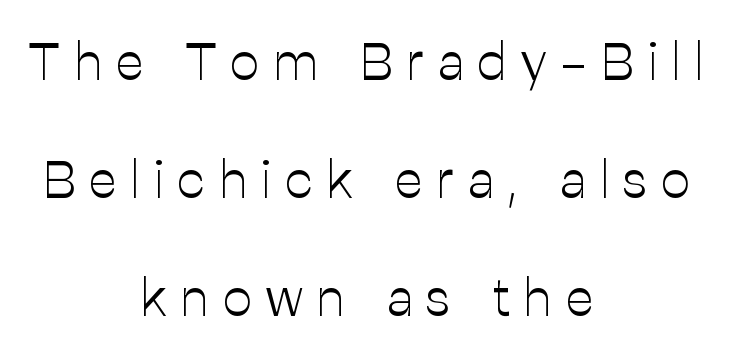
Here the designer chose a conventional face with non-uniform glyph widths. These lines are composed in type without serifs. Line spacing here is loose. The horizontal fit of the characters is loose and conspicuously gappy. The whitespace from short lines is split evenly between both sides.
